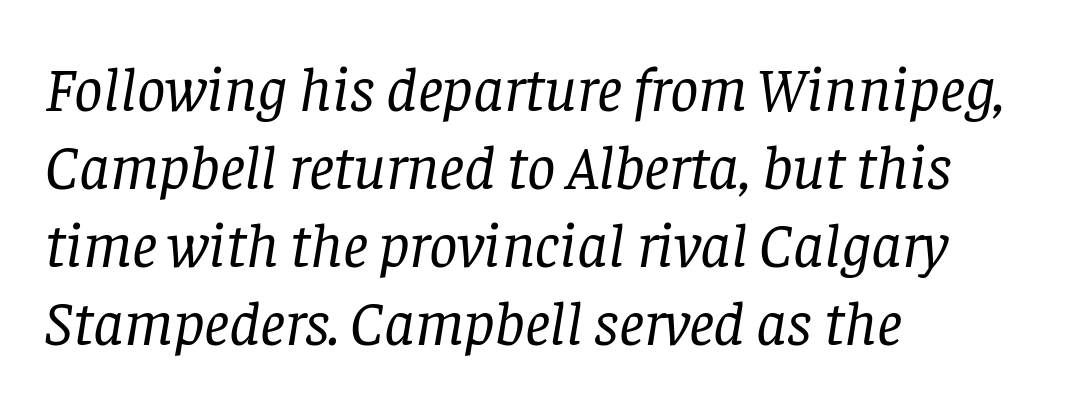
This sample uses an oblique cut, with every glyph tilted off the vertical. Lines of text with bare space underneath. Caption: multi-line text, flush left, ragged right. Typographically, this falls in the serif category. Short note: letters normally spaced.
